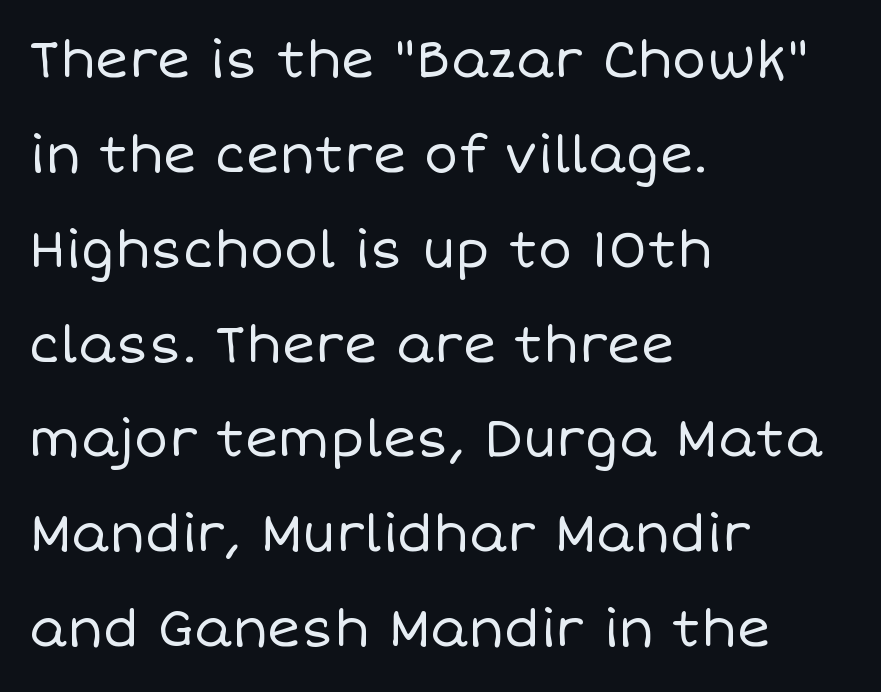
{"italic": "no", "bold": "no", "weight": "regular", "width": "normal", "stroke_contrast": "low", "x_height": "large", "monospaced": "no", "underline": "no", "align": "left", "line_spacing_ratio": 1.86, "letter_spacing": "normal", "letter_spacing_em": 0.0, "glyph_px": 51}
